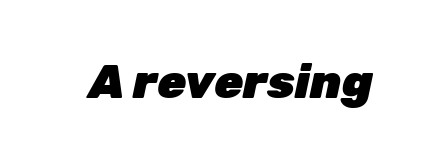
The image shows 47 px heavy type, italic (leaning right); set normal letter spacing, not underlined; low stroke contrast and a medium x-height.
